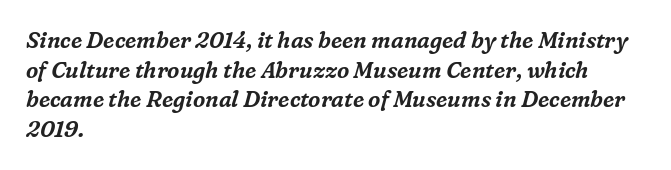
This sample uses plain, unmodified letter spacing. The space beneath each line is pristine and unruled. Italic? Definitely — the glyphs are oblique. One glance says typical: line gaps are just what's usual.
